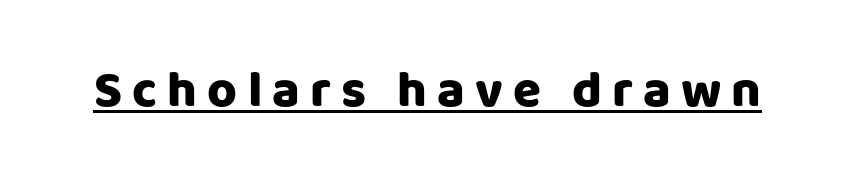
{"serif": "no", "italic": "no", "bold": "yes", "weight": "heavy", "width": "normal", "stroke_contrast": "low", "x_height": "large", "monospaced": "no", "underline": "yes", "letter_spacing": "wide", "letter_spacing_em": 0.2, "glyph_px": 51}
